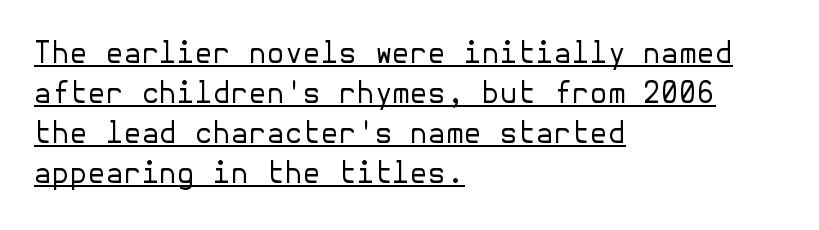
The vertical gap from one line to the next is medium. Classification — sans serif. Glance below the letters and you will spot a drawn line. Posture: vertical. In CSS terms this would be text-align: left. Compared with typical body copy, the letter spacing here is the same.
